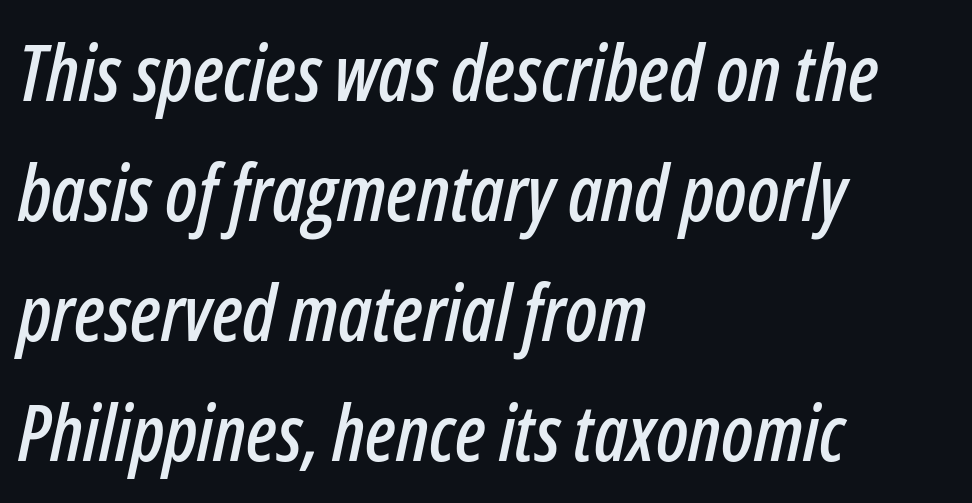
Here the designer chose a conventional face with non-uniform glyph widths. Style check: oblique. Reading down the block, your eye returns to a fixed left position each line. Leading: standard.
